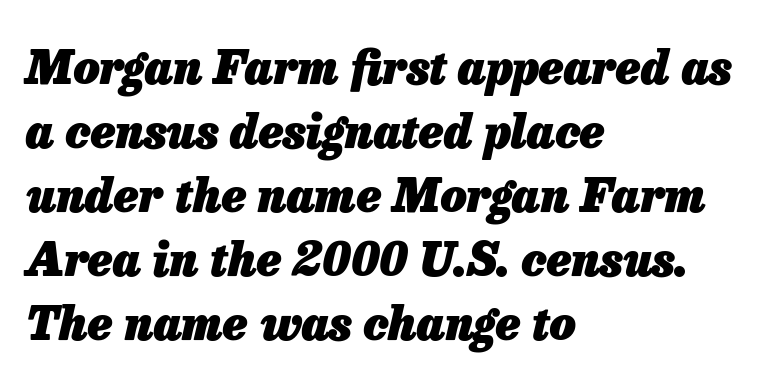
Caption: multi-line text, flush left, ragged right. This rendering leaves character spacing at its baseline value. What's the leading like? Ordinary, nothing unusual. Do the characters align in a grid? No, the font is proportional. Plain, unruled lines of type. These lines carry a lot of weight — the face is fully bold.
